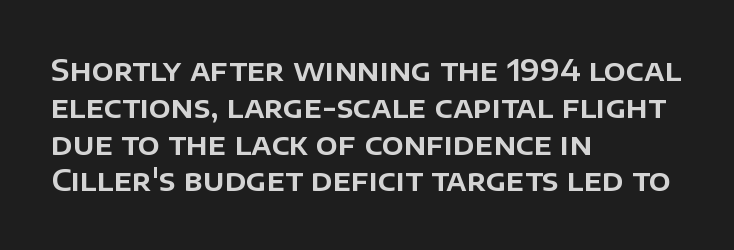
{"serif": "no", "italic": "no", "width": "normal", "stroke_contrast": "low", "x_height": "large", "monospaced": "no", "underline": "no", "align": "left", "line_spacing": "normal", "line_spacing_ratio": 1.27, "letter_spacing": "normal", "letter_spacing_em": 0.0, "glyph_px": 29}
